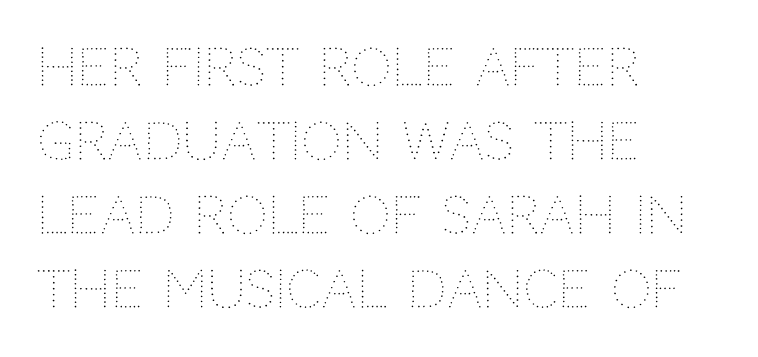
{"italic": "no", "bold": "no", "weight": "thin", "width": "normal", "stroke_contrast": "medium", "x_height": "large", "monospaced": "no", "underline": "no", "align": "left", "line_spacing": "normal", "line_spacing_ratio": 1.45, "letter_spacing": "normal", "letter_spacing_em": 0.0, "glyph_px": 51}
